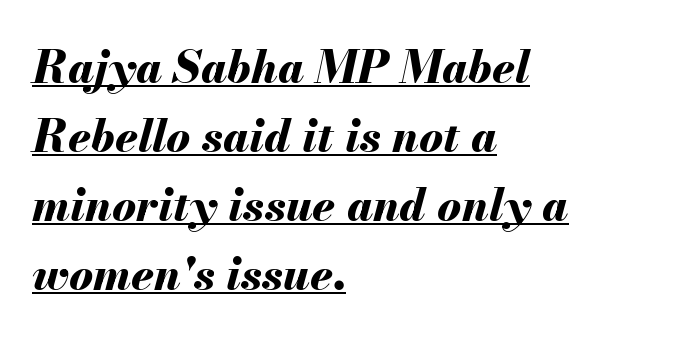
The rendering applies a slant to the glyphs. Typeset ragged right — the left edge is the straight one. Students, observe: this is what conventionally led text looks like. You could call the tracking neutral — neither tight nor loose.
